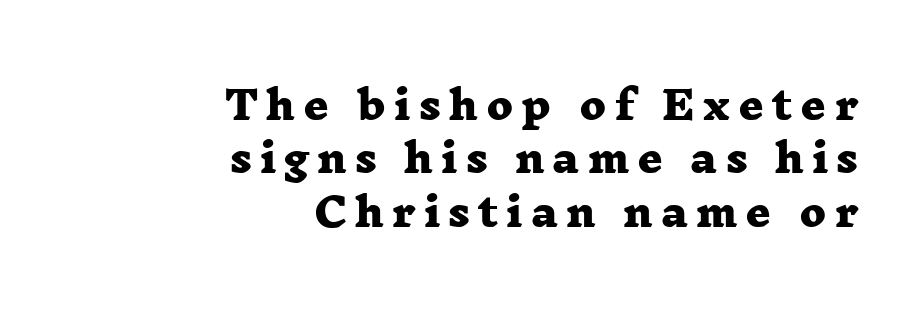
Q: Is the text bold? A: Yes.
Q: Is the typeface a serif or a sans-serif typeface? A: Serif.
Q: Is the text underlined? A: No.
Q: How is the paragraph aligned? A: Right-aligned.
Q: Is the spacing between letters normal or unusually wide? A: Unusually wide.
Q: Is the spacing between lines tight, normal or loose? A: Normal.
Q: Width (condensed, normal, or wide)? A: Wide.
Q: Stroke contrast? A: Low.
Q: x-height? A: Medium.
Q: Monospaced? A: No.
